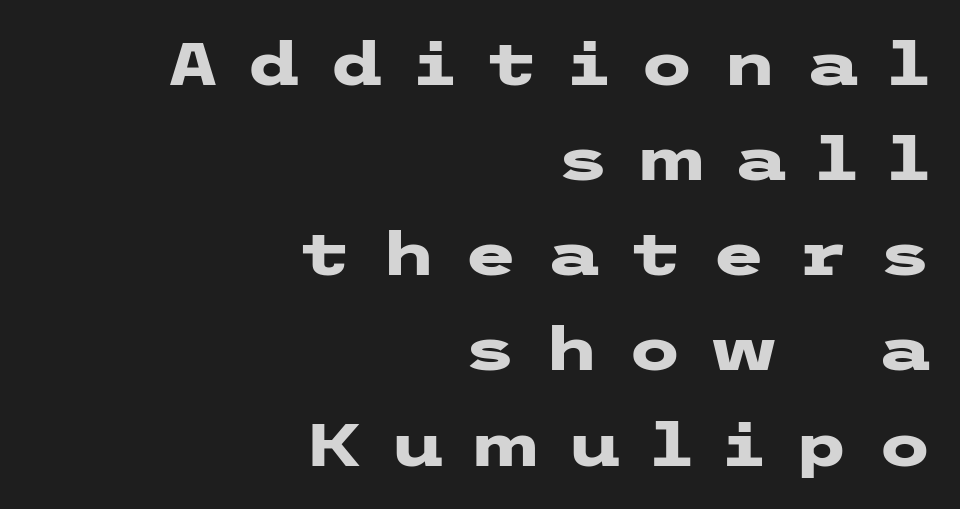
{"serif": "no", "italic": "no", "bold": "yes", "weight": "heavy", "width": "wide", "stroke_contrast": "low", "x_height": "medium", "underline": "no", "align": "right", "line_spacing": "normal", "line_spacing_ratio": 1.56, "letter_spacing": "wide", "letter_spacing_em": 0.48, "glyph_px": 61}
